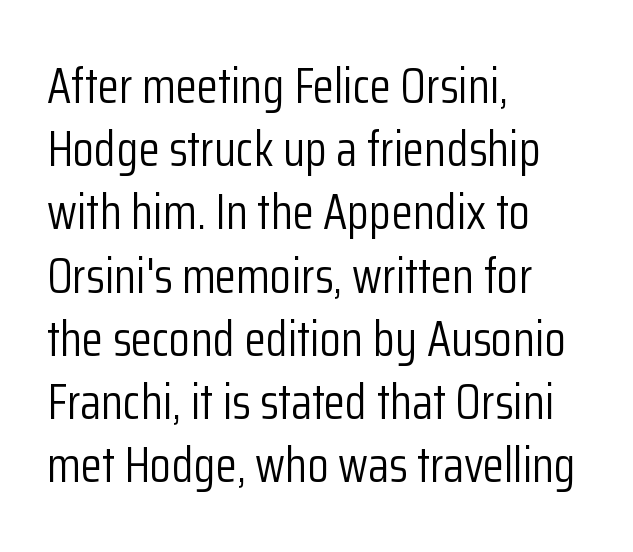
{"serif": "no", "italic": "no", "bold": "no", "weight": "light", "width": "condensed", "stroke_contrast": "low", "x_height": "medium", "monospaced": "no", "underline": "no", "align": "left", "line_spacing": "normal", "line_spacing_ratio": 1.29, "letter_spacing": "normal", "letter_spacing_em": 0.0, "glyph_px": 49}
